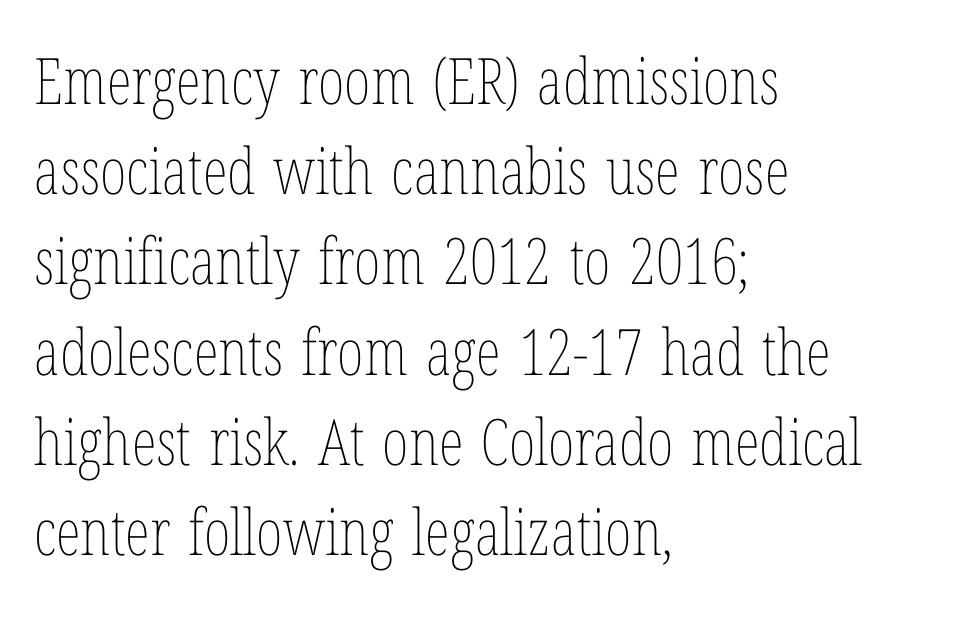
{"italic": "no", "bold": "no", "weight": "thin", "width": "condensed", "stroke_contrast": "low", "x_height": "medium", "monospaced": "no", "underline": "no", "align": "left", "line_spacing": "normal", "line_spacing_ratio": 1.41, "letter_spacing": "normal", "letter_spacing_em": 0.0, "glyph_px": 64}
